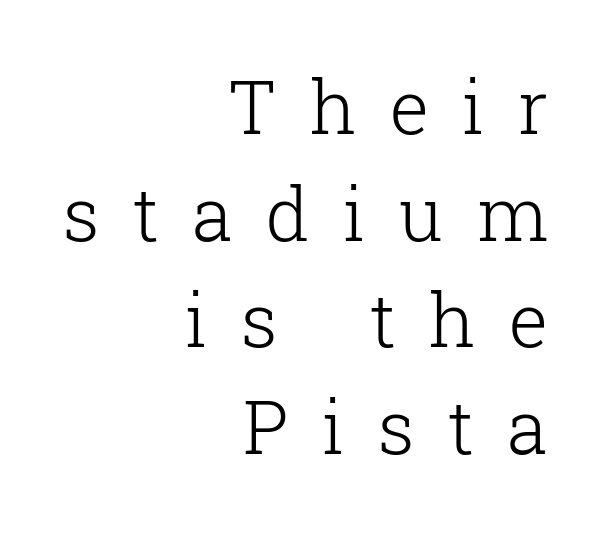
Q: Is the text bold? A: No.
Q: Is the text italic (slanted)? A: No, it is upright.
Q: Is the typeface a serif or a sans-serif typeface? A: Serif.
Q: Is the text underlined? A: No.
Q: How is the paragraph aligned? A: Right-aligned.
Q: Is the spacing between letters normal or unusually wide? A: Unusually wide.
Q: Is the spacing between lines tight, normal or loose? A: Normal.
Q: Width (condensed, normal, or wide)? A: Normal.
Q: Stroke contrast? A: Low.
Q: x-height? A: Medium.
Q: Monospaced? A: No.
